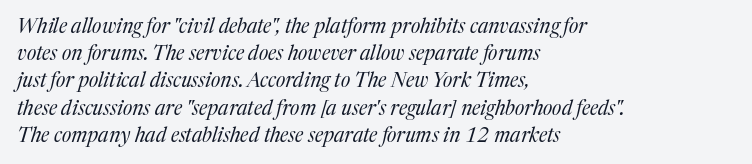
The image shows 20 px text type, italic (leaning right); set left-aligned, normal line spacing (1.36x), normal letter spacing, not underlined.
